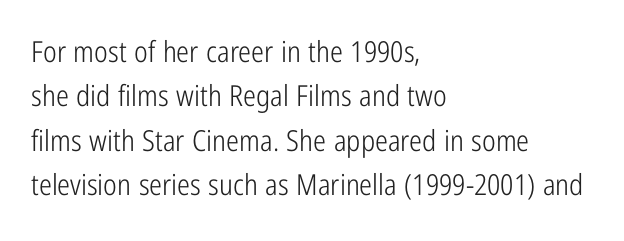
Q: Is the text bold? A: No.
Q: Is the text italic (slanted)? A: No, it is upright.
Q: Is the typeface a serif or a sans-serif typeface? A: Sans-serif.
Q: Is the text underlined? A: No.
Q: How is the paragraph aligned? A: Left-aligned.
Q: Is the spacing between letters normal or unusually wide? A: Normal.
Q: Is the spacing between lines tight, normal or loose? A: Normal.
Q: Width (condensed, normal, or wide)? A: Condensed.
Q: Stroke contrast? A: Low.
Q: x-height? A: Medium.
Q: Monospaced? A: No.
